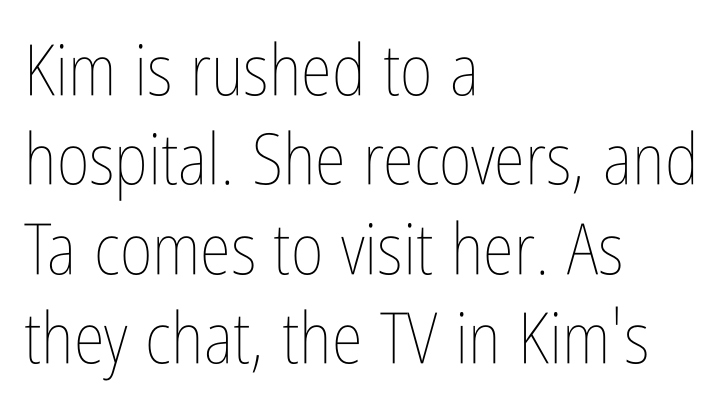
{"italic": "no", "bold": "no", "weight": "thin", "width": "condensed", "stroke_contrast": "low", "x_height": "medium", "monospaced": "no", "underline": "no", "align": "left", "line_spacing": "normal", "line_spacing_ratio": 1.26, "letter_spacing": "normal", "letter_spacing_em": 0.0, "glyph_px": 71}
